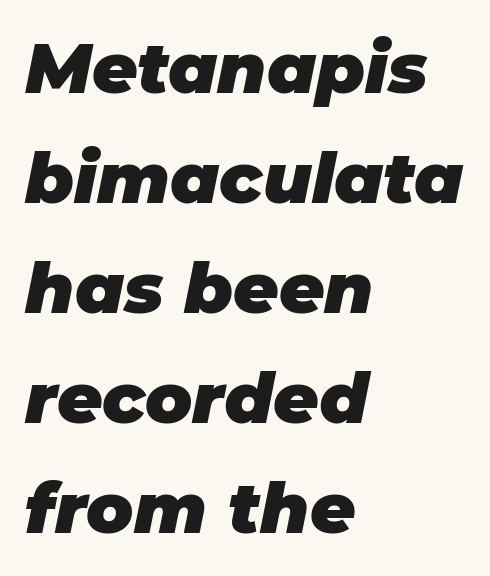
Weight check: bold — yes, fully. Characters follow at the spacing the type designer built in. You can tell it's italic because the verticals aren't actually vertical. Lines of text with bare space underneath. Rows of type keep a routine distance in the vertical direction. The setting favours the left margin, as ordinary paragraphs usually do.
